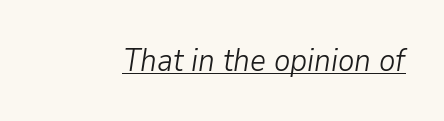
The image shows 31 px light type, italic (leaning right); set normal letter spacing, underlined; low stroke contrast and a medium x-height.
